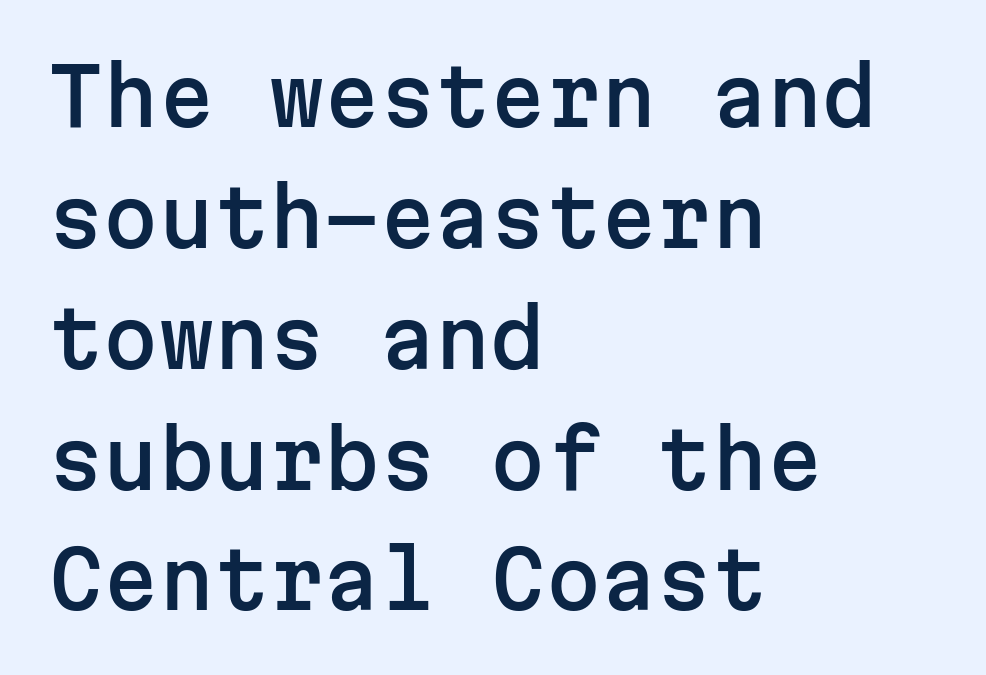
The image shows 79 px sans-serif type, upright, monospaced; set left-aligned, normal line spacing (1.53x), normal letter spacing, not underlined; low stroke contrast and a medium x-height.
